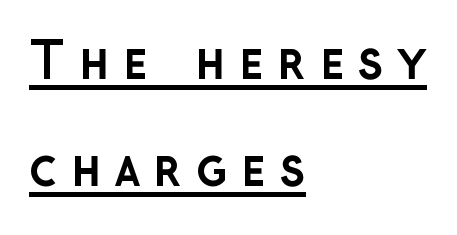
{"serif": "no", "italic": "no", "bold": "yes", "weight": "semibold", "width": "normal", "stroke_contrast": "low", "x_height": "medium", "monospaced": "no", "underline": "yes", "align": "left", "line_spacing": "loose", "line_spacing_ratio": 2.14, "letter_spacing": "wide", "letter_spacing_em": 0.27, "glyph_px": 50}
